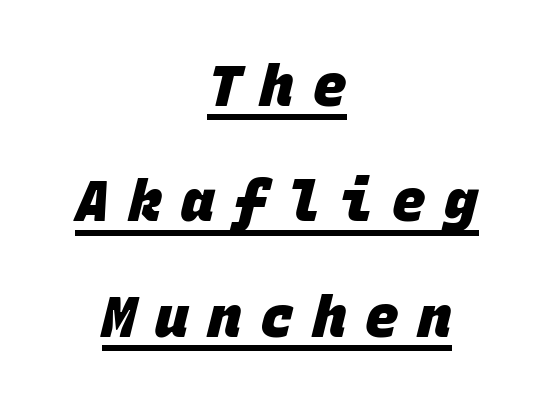
{"serif": "no", "bold": "yes", "weight": "heavy", "width": "normal", "stroke_contrast": "low", "x_height": "large", "monospaced": "yes", "underline": "yes", "align": "center", "line_spacing": "loose", "line_spacing_ratio": 2.06, "letter_spacing": "wide", "letter_spacing_em": 0.34, "glyph_px": 56}
